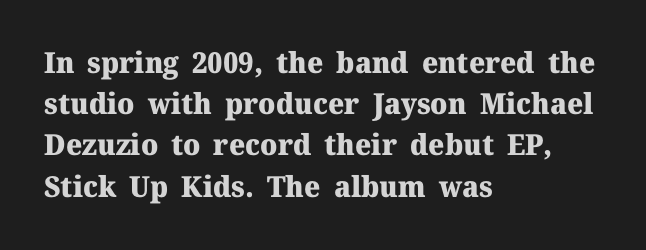
Q: Is the text bold? A: Yes.
Q: Is the text italic (slanted)? A: No, it is upright.
Q: Is the typeface a serif or a sans-serif typeface? A: Serif.
Q: Is the text underlined? A: No.
Q: How is the paragraph aligned? A: Left-aligned.
Q: Is the spacing between letters normal or unusually wide? A: Normal.
Q: Is the spacing between lines tight, normal or loose? A: Normal.
Q: Width (condensed, normal, or wide)? A: Normal.
Q: Stroke contrast? A: Medium.
Q: x-height? A: Medium.
Q: Monospaced? A: No.
